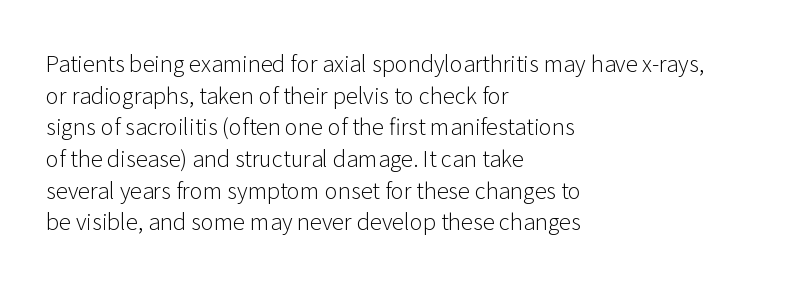
{"italic": "no", "bold": "no", "underline": "no", "align": "left", "line_spacing": "normal", "line_spacing_ratio": 1.44, "letter_spacing": "normal", "letter_spacing_em": 0.0, "glyph_px": 22}
